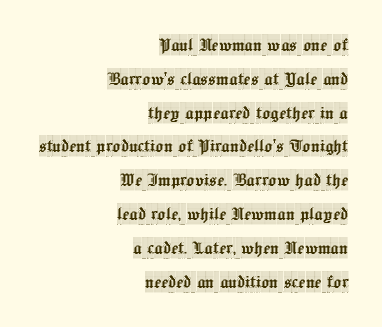
{"italic": "no", "underline": "no", "align": "right", "line_spacing": "normal", "line_spacing_ratio": 1.61, "letter_spacing": "normal", "letter_spacing_em": 0.0, "glyph_px": 21}
